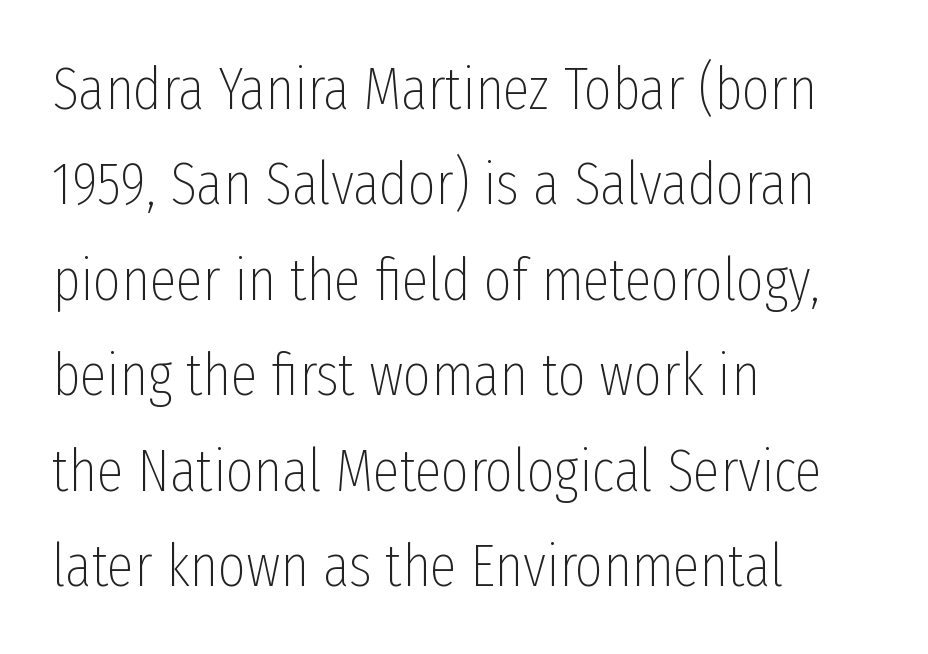
This block has exactly the height ordinary leading produces. Quick note: underline off. No chunkiness to these letters — they're not bold. Note: no serifs on the glyphs. The passage shown has conventional tracking throughout.
